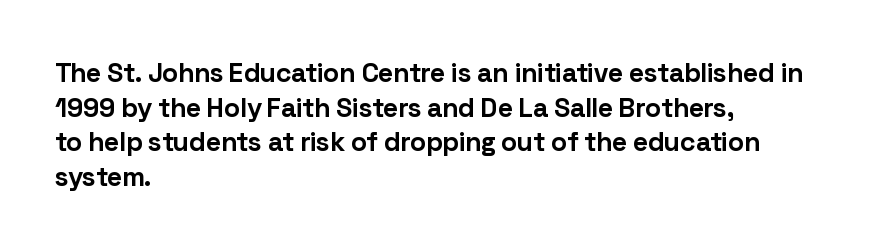
Q: Is the text bold? A: Yes.
Q: Is the text italic (slanted)? A: No, it is upright.
Q: Is the text underlined? A: No.
Q: How is the paragraph aligned? A: Left-aligned.
Q: Is the spacing between letters normal or unusually wide? A: Normal.
Q: Is the spacing between lines tight, normal or loose? A: Normal.
